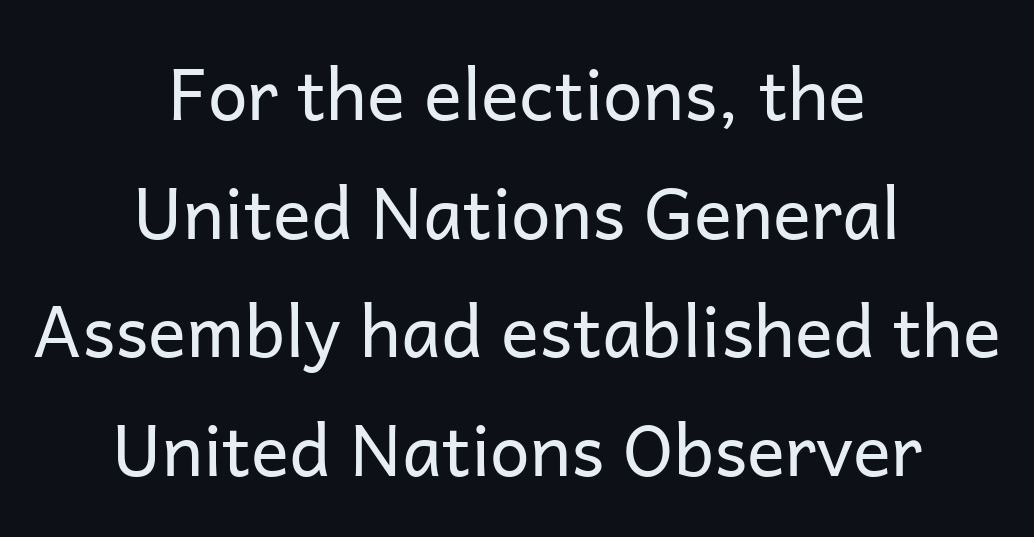
The image shows 71 px regular-weight sans-serif type, upright; set centered, normal line spacing (1.67x), normal letter spacing, not underlined; low stroke contrast and a medium x-height.
